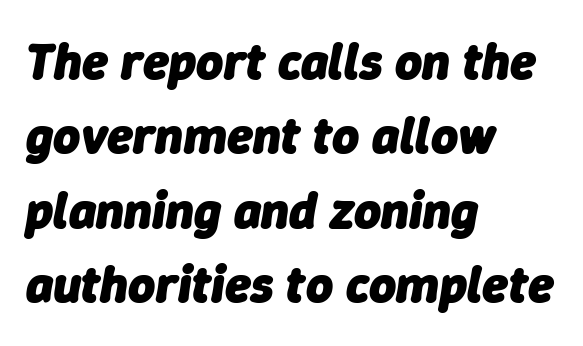
{"italic": "yes", "lean": "right", "slant_degrees": 9, "bold": "yes", "weight": "heavy", "width": "normal", "stroke_contrast": "low", "x_height": "medium", "monospaced": "no", "underline": "no", "align": "left", "line_spacing": "normal", "line_spacing_ratio": 1.43, "letter_spacing": "normal", "letter_spacing_em": 0.0, "glyph_px": 52}
